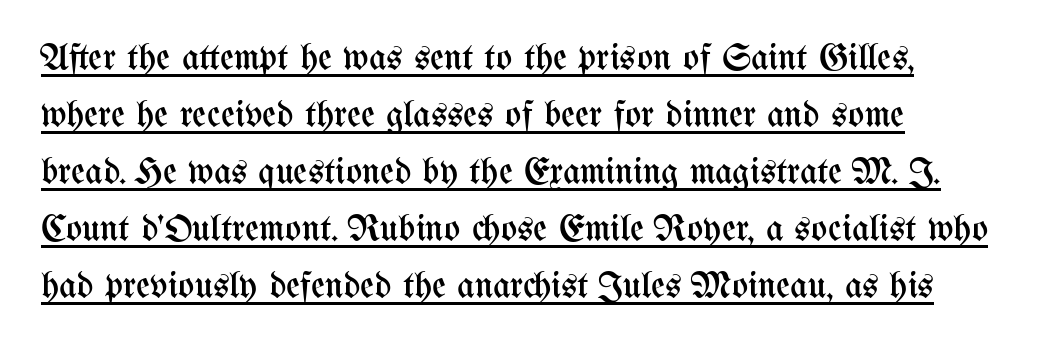
Quick note: underline on. Characters remain perfectly vertical along every line. Do the characters align in a grid? No, the font is proportional. Vertically, the passage feels balanced, rows spaced as you'd expect. The strokes carry an ordinary text weight at most.
